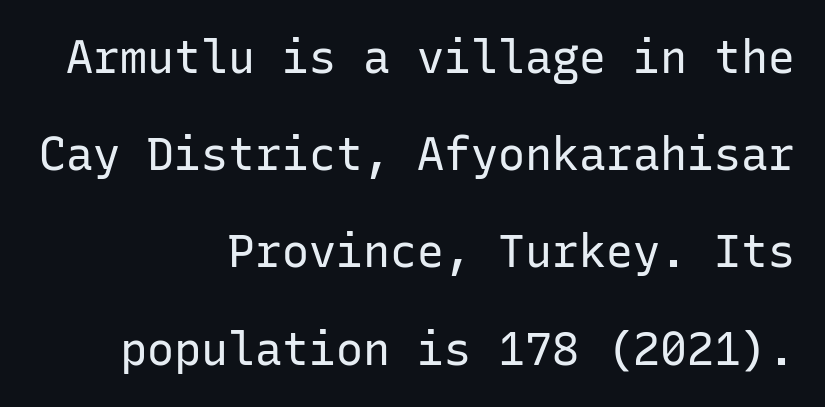
Q: Is the text bold? A: No.
Q: Is the text italic (slanted)? A: No, it is upright.
Q: Is the typeface a serif or a sans-serif typeface? A: Sans-serif.
Q: Is the text underlined? A: No.
Q: How is the paragraph aligned? A: Right-aligned.
Q: Is the spacing between letters normal or unusually wide? A: Normal.
Q: Is the spacing between lines tight, normal or loose? A: Loose.
Q: Width (condensed, normal, or wide)? A: Normal.
Q: Stroke contrast? A: Low.
Q: x-height? A: Medium.
Q: Monospaced? A: Yes.
